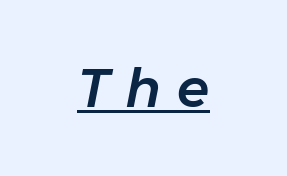
The image shows 53 px text type, italic (leaning right); set centered, unusually wide letter spacing (+0.31 em), underlined; low stroke contrast and a medium x-height.
